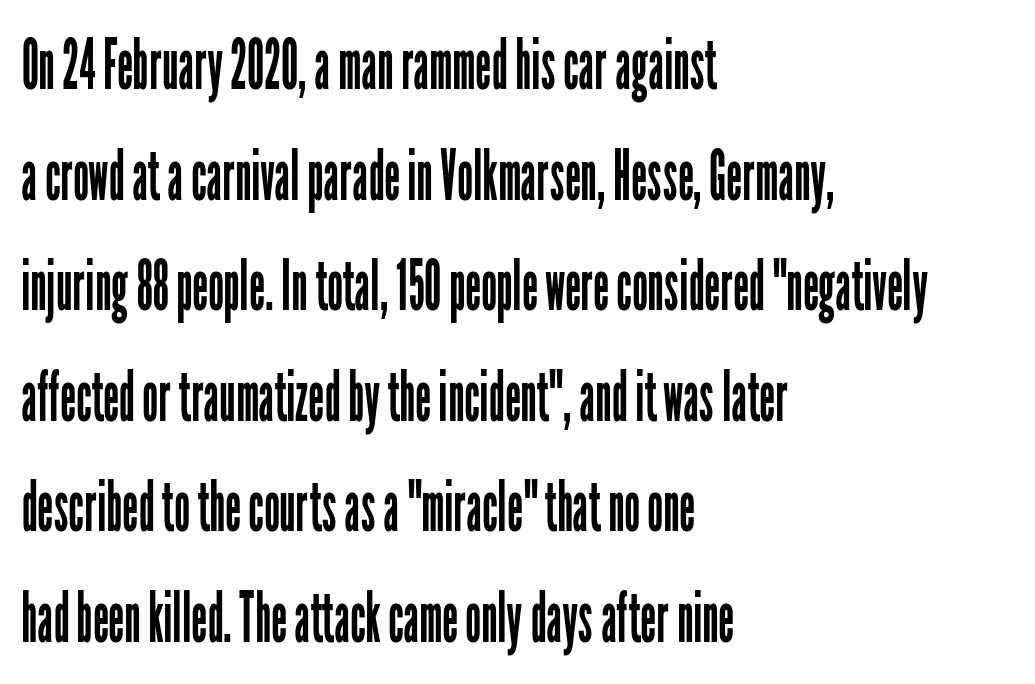
{"serif": "no", "italic": "no", "bold": "no", "weight": "regular", "width": "condensed", "stroke_contrast": "low", "x_height": "medium", "monospaced": "no", "underline": "no", "align": "left", "line_spacing": "normal", "line_spacing_ratio": 1.58, "letter_spacing": "normal", "letter_spacing_em": 0.0, "glyph_px": 70}
